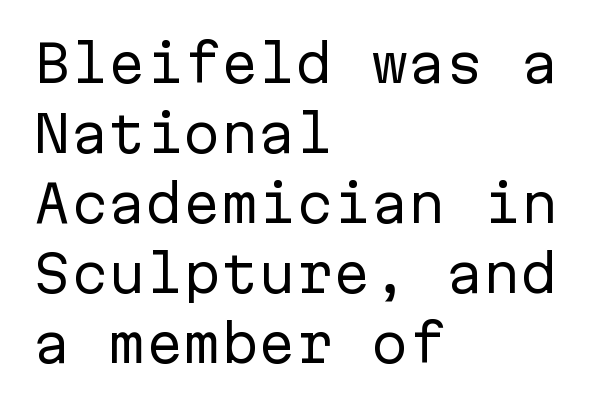
The image shows 50 px regular-weight sans-serif type, upright, monospaced; set left-aligned, normal line spacing (1.4x), normal letter spacing, not underlined; low stroke contrast and a medium x-height.
